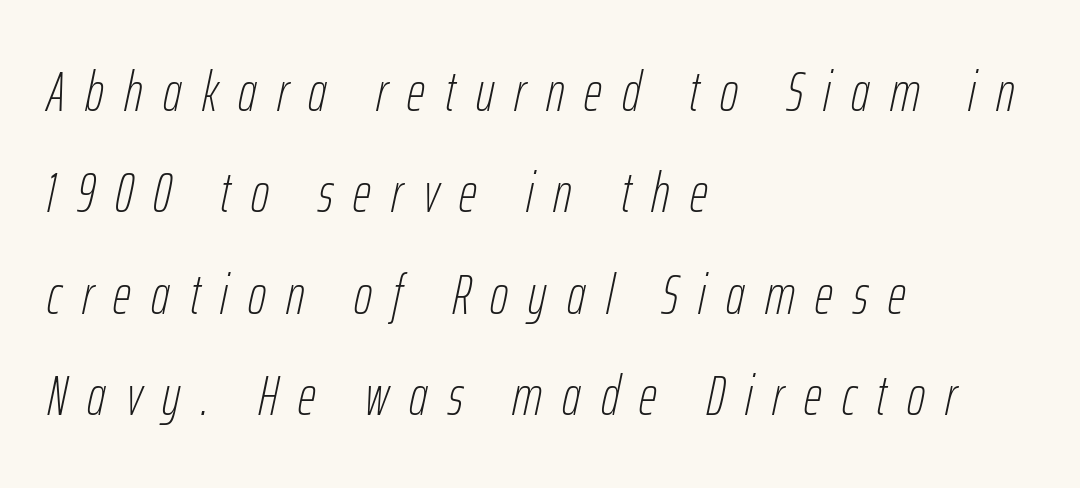
Think standard paragraph weight, or any step lighter than that. The whole block is typeset with a tilt. Only glyphs here, with clear space below each row. If you drew a ruler down the left edge, every line would touch it. The line texture is sparse and dotted thanks to wide tracking. The face used here is proportionally spaced, like ordinary book or web type.
